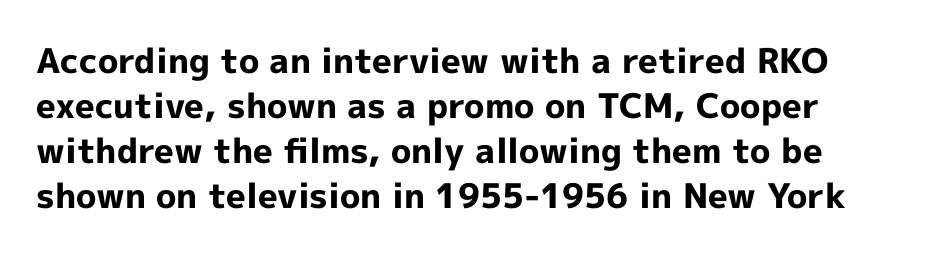
Q: Is the text bold? A: Yes.
Q: Is the text italic (slanted)? A: No, it is upright.
Q: Is the typeface a serif or a sans-serif typeface? A: Sans-serif.
Q: Is the text underlined? A: No.
Q: Is the spacing between letters normal or unusually wide? A: Normal.
Q: Is the spacing between lines tight, normal or loose? A: Normal.
Q: Width (condensed, normal, or wide)? A: Normal.
Q: x-height? A: Medium.
Q: Monospaced? A: No.
